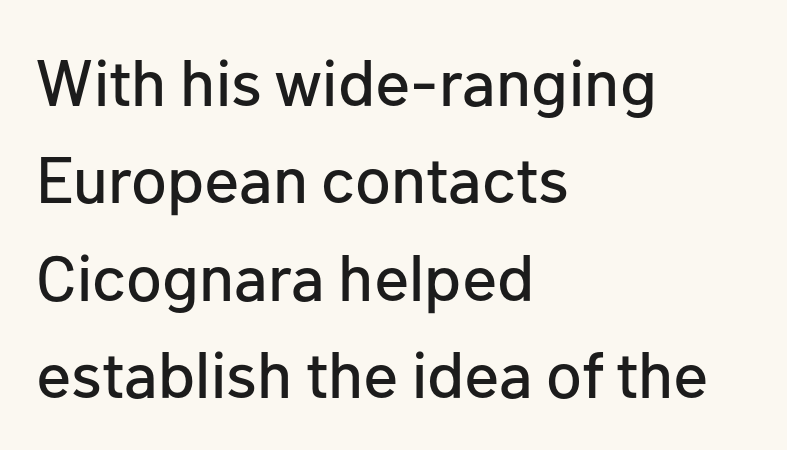
Q: Is the text italic (slanted)? A: No, it is upright.
Q: Is the typeface a serif or a sans-serif typeface? A: Sans-serif.
Q: Is the text underlined? A: No.
Q: How is the paragraph aligned? A: Left-aligned.
Q: Is the spacing between letters normal or unusually wide? A: Normal.
Q: Is the spacing between lines tight, normal or loose? A: Normal.
Q: Width (condensed, normal, or wide)? A: Normal.
Q: Stroke contrast? A: Low.
Q: x-height? A: Medium.
Q: Monospaced? A: No.
